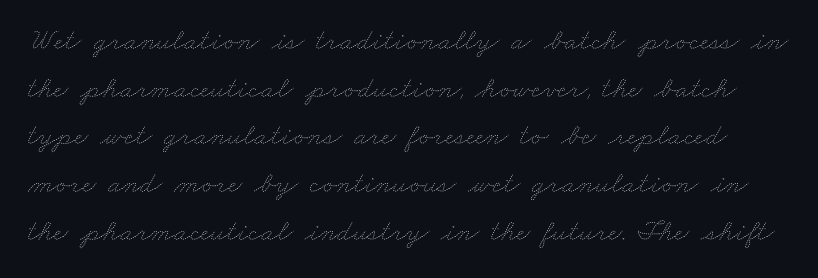
{"bold": "no", "weight": "thin", "width": "wide", "stroke_contrast": "low", "x_height": "small", "monospaced": "no", "underline": "no", "line_spacing": "normal", "line_spacing_ratio": 1.59, "letter_spacing": "normal", "letter_spacing_em": 0.0, "glyph_px": 30}
